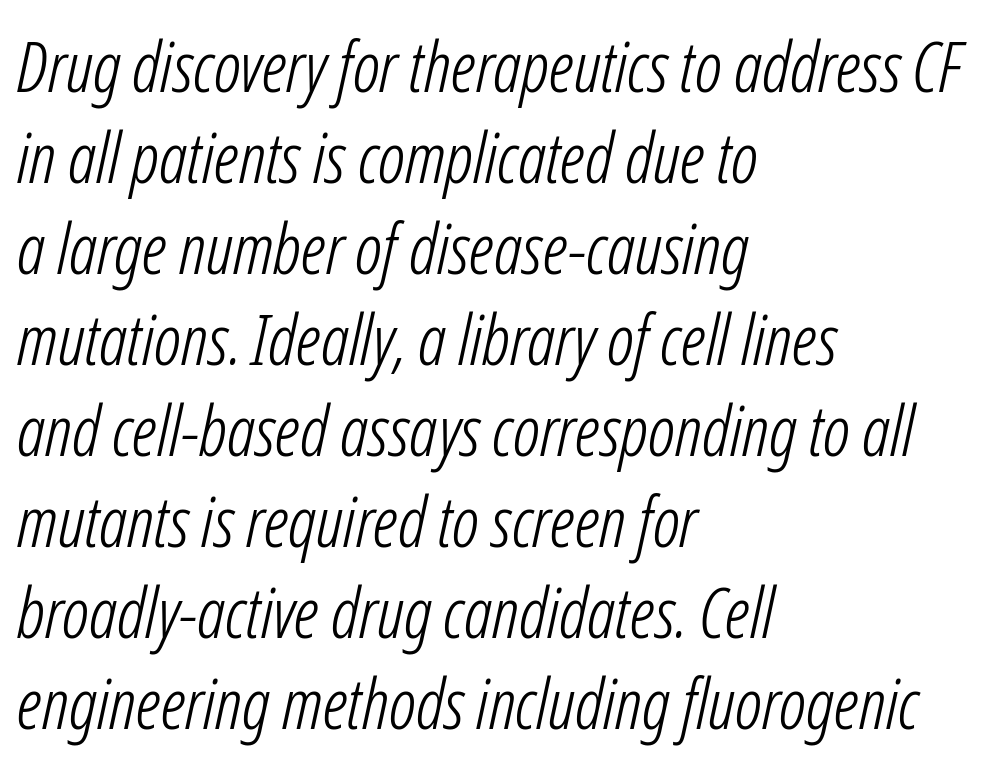
Q: Is the text bold? A: No.
Q: Is the text italic (slanted)? A: Yes, it leans right by about 12 degrees.
Q: Is the text underlined? A: No.
Q: How is the paragraph aligned? A: Left-aligned.
Q: Is the spacing between letters normal or unusually wide? A: Normal.
Q: Is the spacing between lines tight, normal or loose? A: Normal.
Q: Width (condensed, normal, or wide)? A: Condensed.
Q: Stroke contrast? A: Low.
Q: x-height? A: Medium.
Q: Monospaced? A: No.
